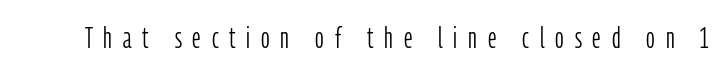
The image shows 30 px light, condensed sans-serif type, upright; set unusually wide letter spacing (+0.36 em), not underlined; low stroke contrast and a medium x-height.
